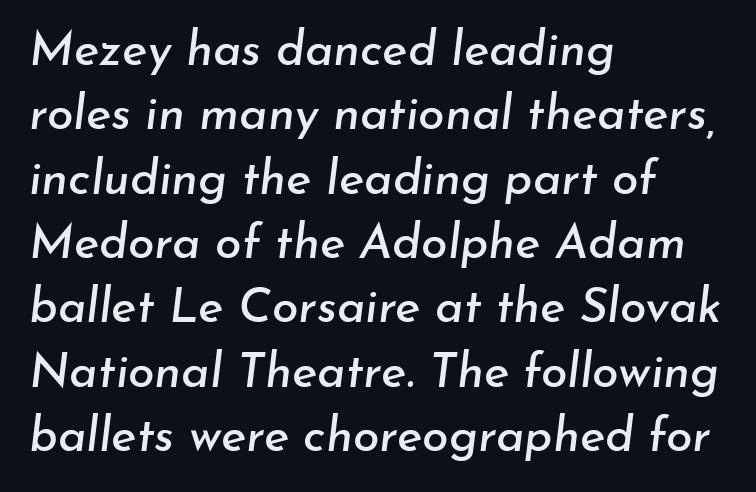
{"italic": "yes", "lean": "right", "slant_degrees": 7, "width": "normal", "stroke_contrast": "low", "x_height": "small", "monospaced": "no", "underline": "no", "align": "left", "line_spacing": "normal", "line_spacing_ratio": 1.34, "letter_spacing": "normal", "letter_spacing_em": 0.0, "glyph_px": 48}
